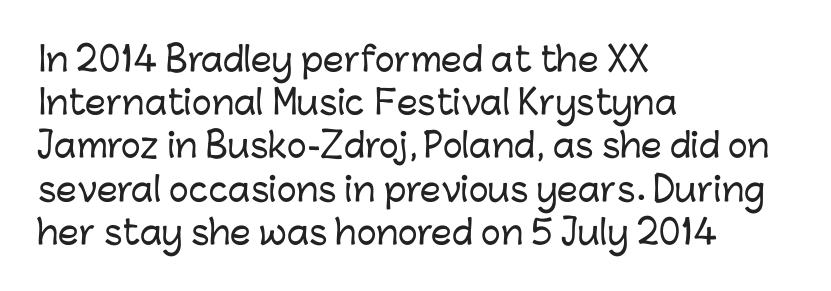
{"serif": "no", "italic": "no", "width": "normal", "stroke_contrast": "low", "x_height": "medium", "monospaced": "no", "underline": "no", "align": "left", "line_spacing": "normal", "line_spacing_ratio": 1.31, "letter_spacing": "normal", "letter_spacing_em": 0.0, "glyph_px": 33}
